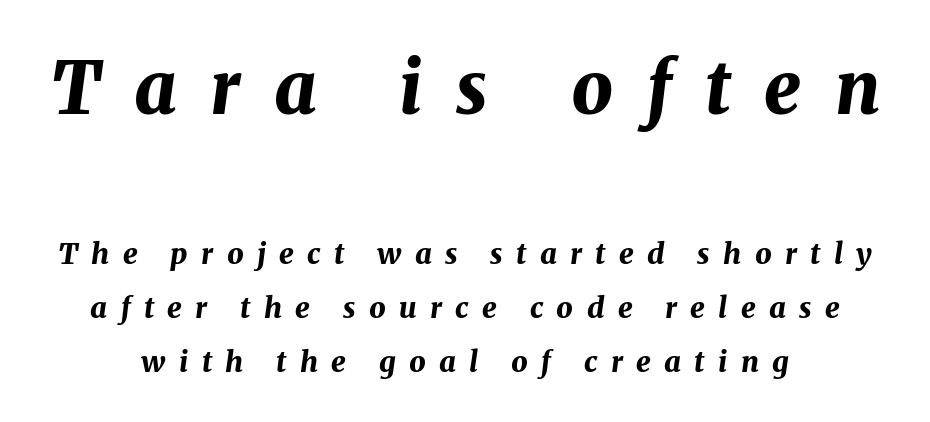
The image shows 73 px bold type, italic (leaning right); set centered, line spacing 1.85x, unusually wide letter spacing (+0.46 em), not underlined; the first (top) block is 2.52x larger; medium stroke contrast and a medium x-height.
